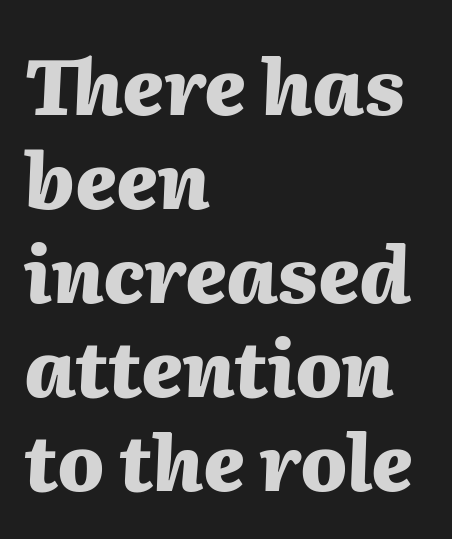
{"italic": "yes", "lean": "right", "slant_degrees": 2, "bold": "yes", "weight": "heavy", "width": "normal", "stroke_contrast": "medium", "x_height": "medium", "monospaced": "no", "underline": "no", "align": "left", "line_spacing_ratio": 1.22, "letter_spacing": "normal", "letter_spacing_em": 0.0, "glyph_px": 77}
